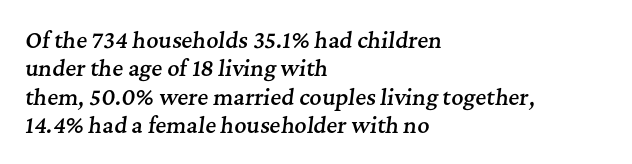
Just letters on the line, the space beneath them empty. Notice the strokes are somewhat thickened but not fully heavy: this is a semibold. The lines are quadded left. The leading is moderate, giving the passage an even texture. There is no visible air inserted between adjacent glyphs.
